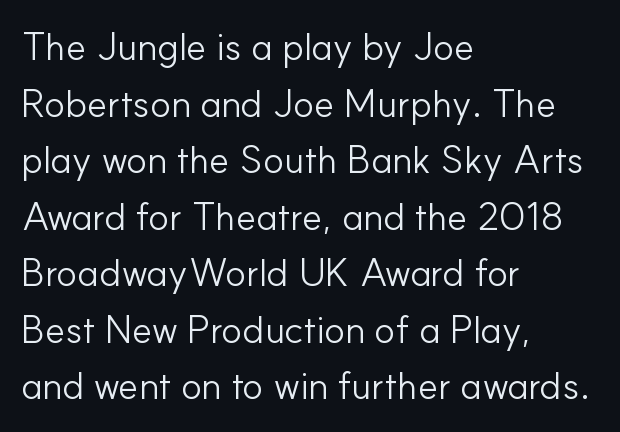
{"serif": "no", "italic": "no", "bold": "no", "weight": "light", "width": "normal", "stroke_contrast": "low", "x_height": "small", "monospaced": "no", "underline": "no", "align": "left", "line_spacing": "normal", "line_spacing_ratio": 1.45, "letter_spacing": "normal", "letter_spacing_em": 0.0, "glyph_px": 39}
